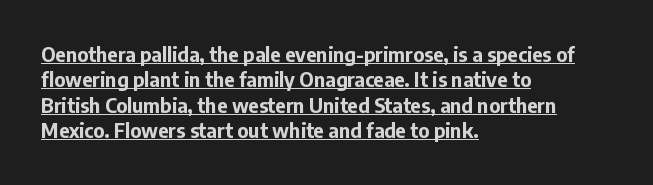
The image shows 20 px bold type, upright; set left-aligned, normal line spacing (1.27x), normal letter spacing, underlined.
